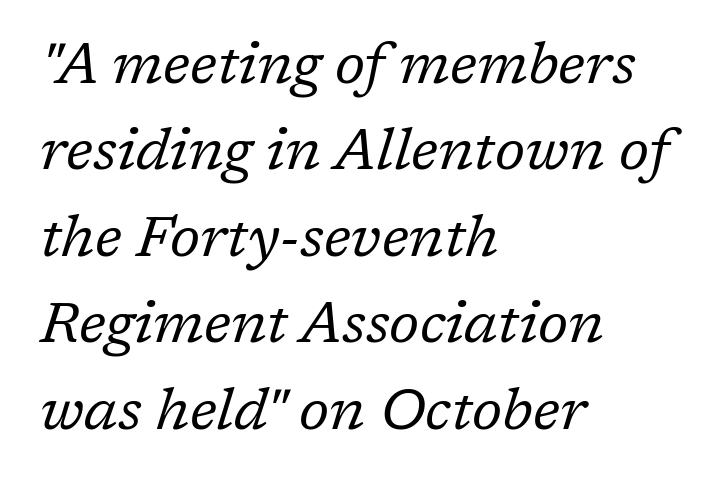
It's the slanting kind of type. The passage shown stacks its lines at a standard gap. The font sits on the lighter half of the weight spectrum, regular included. Caption: multi-line text, flush left, ragged right. I'd call this a serif setting — the letters wear small feet. Note the varied advance widths — an 'i' is clearly narrower than an 'm'.
